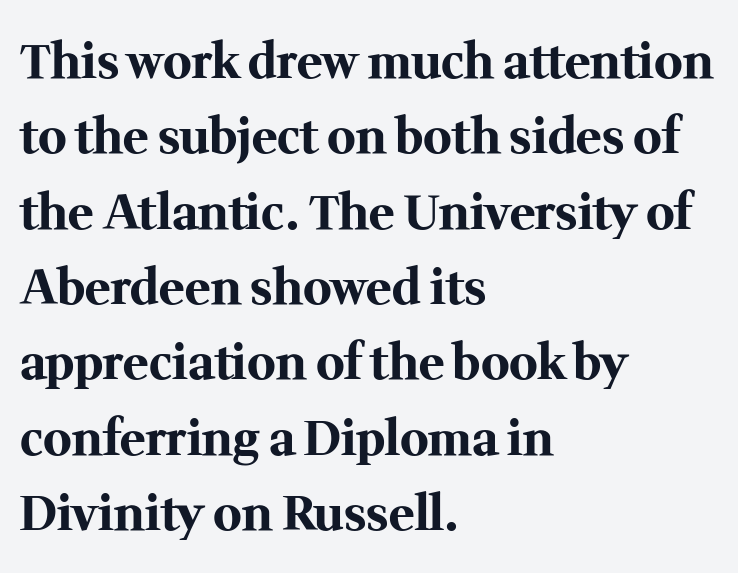
The image shows 48 px bold serif type, upright; set left-aligned, normal line spacing (1.57x), normal letter spacing, not underlined; medium stroke contrast and a medium x-height.
